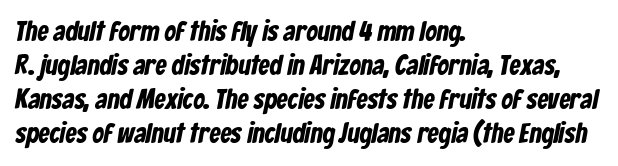
The image shows 28 px condensed sans-serif type; set left-aligned, line spacing 1.22x, normal letter spacing, not underlined; low stroke contrast and a medium x-height.
